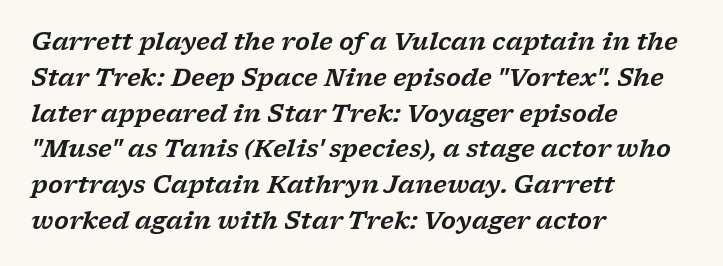
Just letters on the line, the space beneath them empty. Each new line begins a customary step beneath the previous one. Characters are canted at an angle relative to the baseline's perpendicular. In CSS terms this would be text-align: left. No extra tracking has been applied to these lines.
